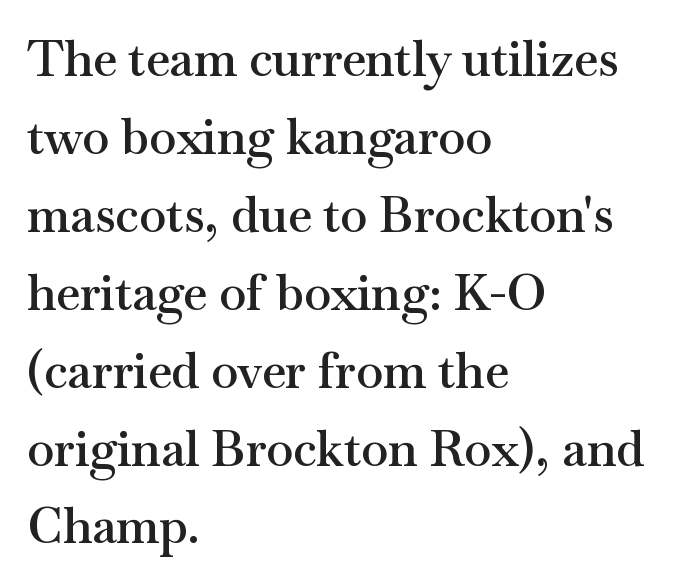
Q: Is the text bold? A: Semi-bold.
Q: Is the text italic (slanted)? A: No, it is upright.
Q: Is the typeface a serif or a sans-serif typeface? A: Serif.
Q: Is the text underlined? A: No.
Q: How is the paragraph aligned? A: Left-aligned.
Q: Is the spacing between letters normal or unusually wide? A: Normal.
Q: Is the spacing between lines tight, normal or loose? A: Normal.
Q: Width (condensed, normal, or wide)? A: Wide.
Q: Stroke contrast? A: Medium.
Q: x-height? A: Small.
Q: Monospaced? A: No.
